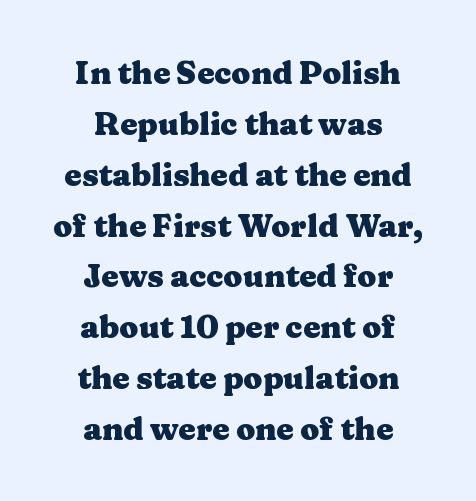
Q: Is the text bold? A: Yes.
Q: Is the text italic (slanted)? A: No, it is upright.
Q: Is the typeface a serif or a sans-serif typeface? A: Serif.
Q: Is the text underlined? A: No.
Q: How is the paragraph aligned? A: Centered.
Q: Is the spacing between letters normal or unusually wide? A: Normal.
Q: Is the spacing between lines tight, normal or loose? A: Normal.
Q: Width (condensed, normal, or wide)? A: Wide.
Q: Stroke contrast? A: Medium.
Q: x-height? A: Medium.
Q: Monospaced? A: No.
